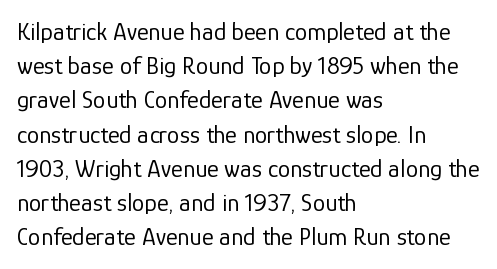
The image shows 25 px text type, upright; set left-aligned, normal line spacing (1.37x), normal letter spacing, not underlined.
